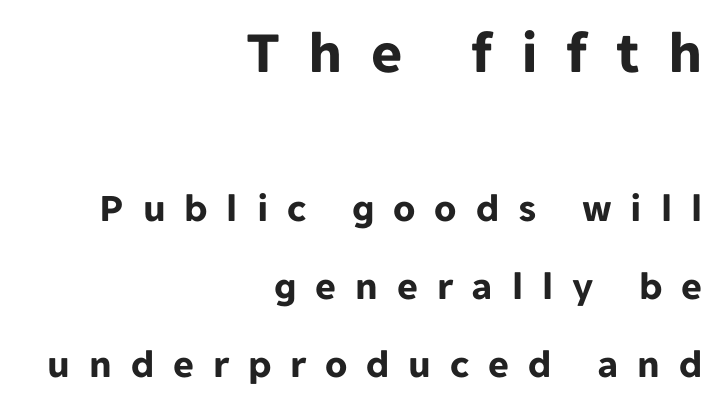
The image shows 60 px bold sans-serif type, upright; set right-aligned, loose line spacing (1.94x), unusually wide letter spacing (+0.47 em), not underlined; the first (top) block is 1.5x larger; low stroke contrast and a medium x-height.
